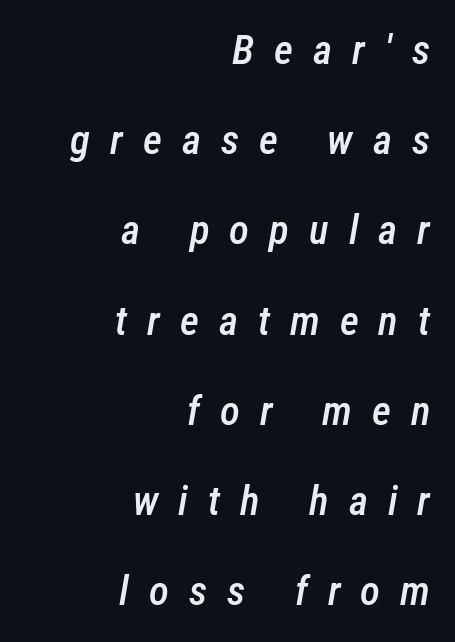
The image shows 41 px semibold, condensed type, italic (leaning right); set right-aligned, loose line spacing (2.2x), unusually wide letter spacing (+0.49 em), not underlined; low stroke contrast and a medium x-height.
